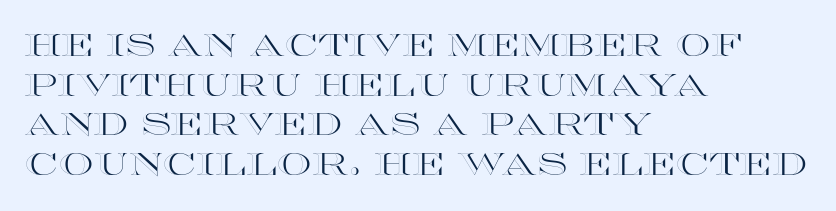
Q: Is the text italic (slanted)? A: No, it is upright.
Q: Is the text underlined? A: No.
Q: How is the paragraph aligned? A: Left-aligned.
Q: Is the spacing between letters normal or unusually wide? A: Normal.
Q: Is the spacing between lines tight, normal or loose? A: Normal.
Q: Width (condensed, normal, or wide)? A: Wide.
Q: x-height? A: Large.
Q: Monospaced? A: No.
